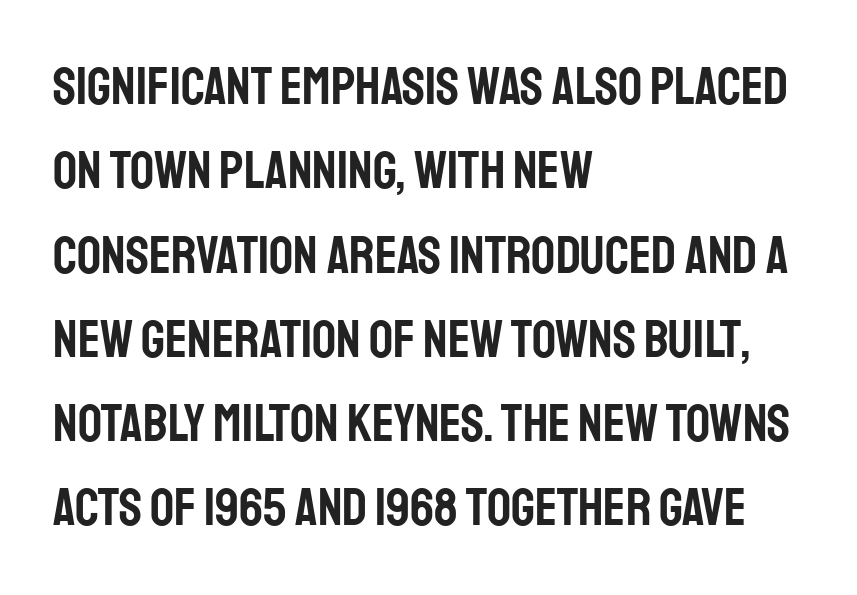
Character widths vary here, with narrow letters taking less room than wide ones. The string is rendered with underlining switched off. Inter-character spacing is left at the font's built-in metrics. Style check: upright. Look at the bottom of the vertical strokes: they stop flat, with no serifs. Layout note: lines flush left.
